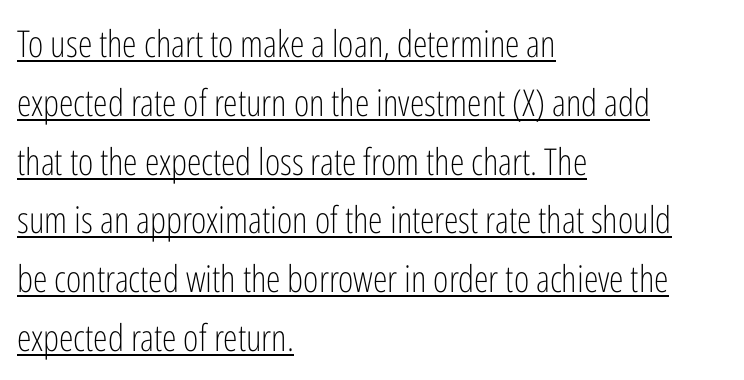
Visually the block forms a straight wall on the left and a jagged coastline on the right. You could not count columns in this text — the font is proportionally spaced. Serifs: no, the terminals of the letterforms are clean. You can tell it's not italic because the verticals are truly vertical.
